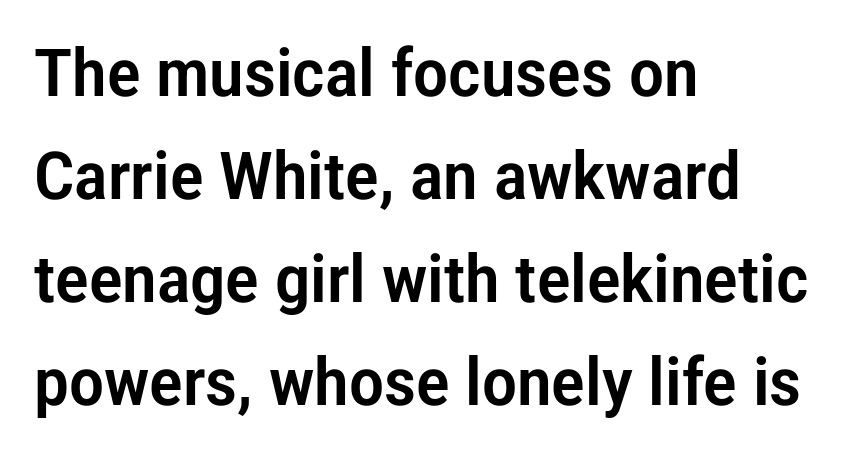
Stroke terminals: plain, sans-serif. In terms of letterspacing, this is plain default setting. Regular leading. Decoration check: the copy has no underline. If you drew a line through each stem, it would be perfectly vertical. Do the characters align in a grid? No, the font is proportional.
